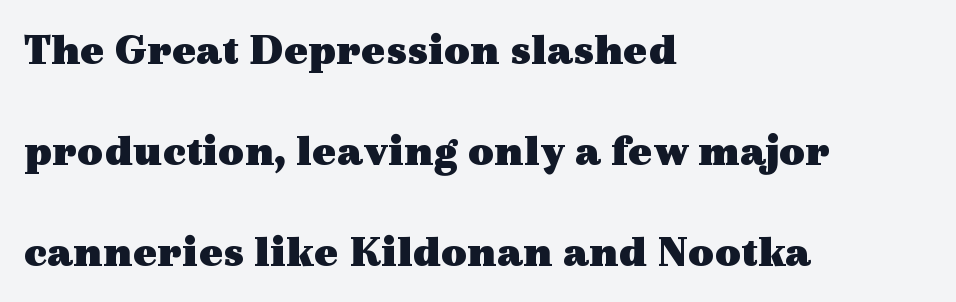
The compositor pushed each line to the left boundary. The specimen omits any rule beneath the text block's lines. In terms of posture, this sample is upright. Typographic density is high because the face is bold. How are the letters spaced? Ordinarily, with no added tracking.
